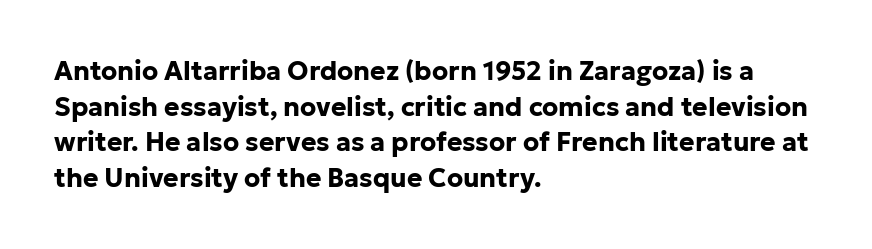
{"italic": "no", "bold": "yes", "underline": "no", "align": "left", "line_spacing": "normal", "line_spacing_ratio": 1.37, "letter_spacing": "normal", "letter_spacing_em": 0.0, "glyph_px": 26}
